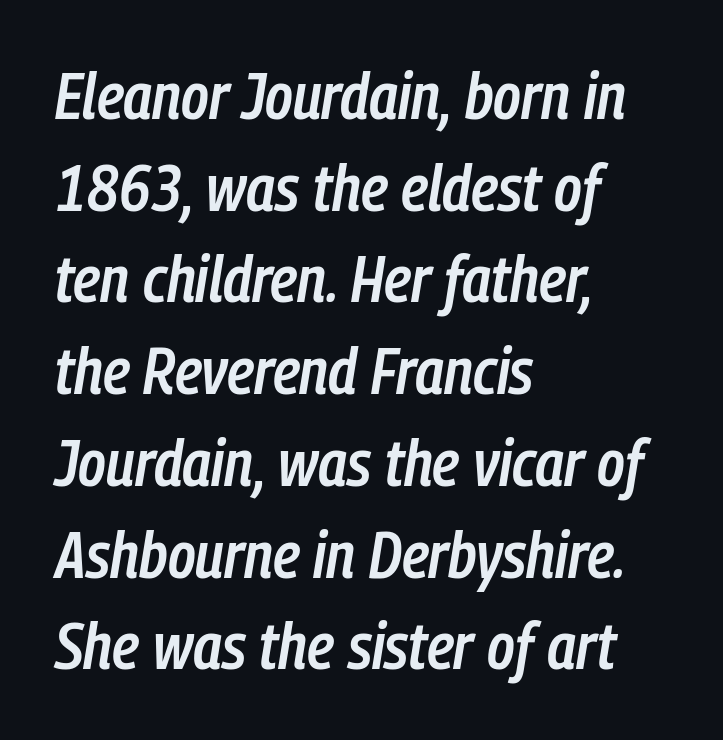
Q: Is the text bold? A: Semi-bold.
Q: Is the text italic (slanted)? A: Yes, it leans right by about 9 degrees.
Q: Is the text underlined? A: No.
Q: How is the paragraph aligned? A: Left-aligned.
Q: Is the spacing between letters normal or unusually wide? A: Normal.
Q: Is the spacing between lines tight, normal or loose? A: Normal.
Q: Width (condensed, normal, or wide)? A: Condensed.
Q: Stroke contrast? A: Low.
Q: x-height? A: Medium.
Q: Monospaced? A: No.
